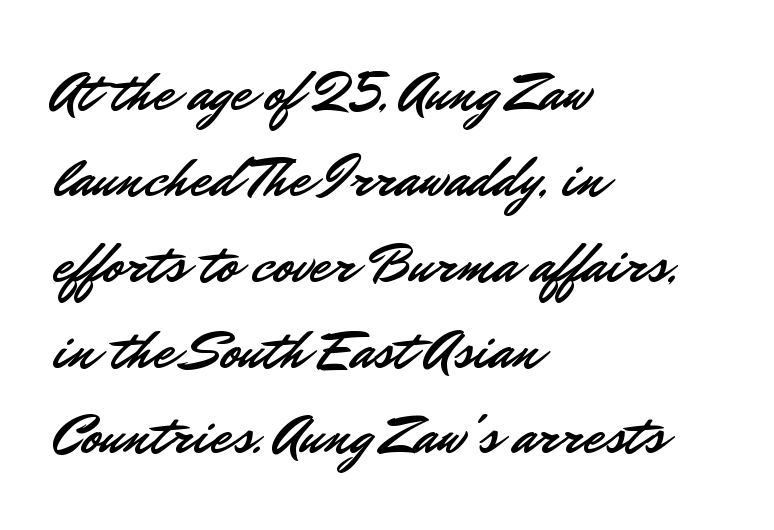
{"serif": "no", "width": "normal", "stroke_contrast": "low", "x_height": "small", "monospaced": "no", "underline": "no", "align": "left", "line_spacing": "normal", "line_spacing_ratio": 1.48, "letter_spacing": "normal", "letter_spacing_em": 0.0, "glyph_px": 58}
